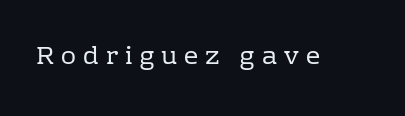
{"italic": "no", "bold": "no", "underline": "no", "letter_spacing": "wide", "letter_spacing_em": 0.28, "glyph_px": 25}
